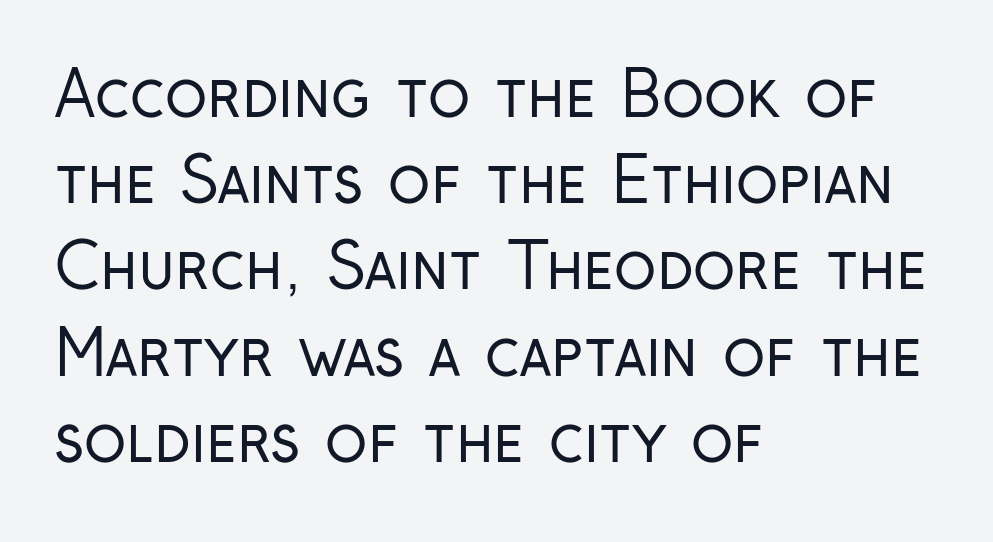
The weight would be labelled regular, book, light, or lighter still. Classification — sans serif. In terms of letterspacing, this is plain default setting. Does the copy run flush right? No — it runs flush left. The space directly below the letters is spotless. This sample has the flowing, uneven cadence of proportional lettering.
